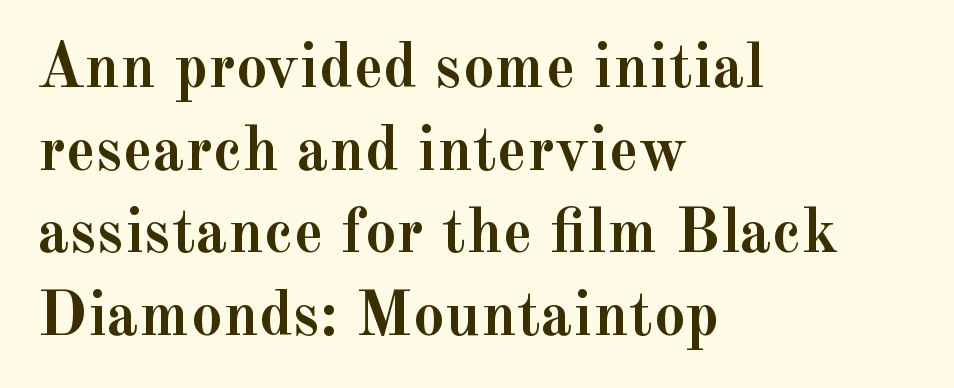
Characters remain perfectly vertical along every line. Each letter keeps its own natural width here, so spacing adapts to shape. Students, this is bold: see how much ink each stroke carries. The string is rendered with underlining switched off. What kind of face is this? One with serifs.
